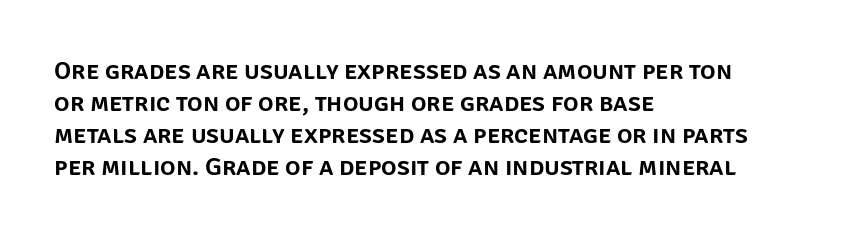
Q: Is the text italic (slanted)? A: No, it is upright.
Q: Is the text underlined? A: No.
Q: How is the paragraph aligned? A: Left-aligned.
Q: Is the spacing between letters normal or unusually wide? A: Normal.
